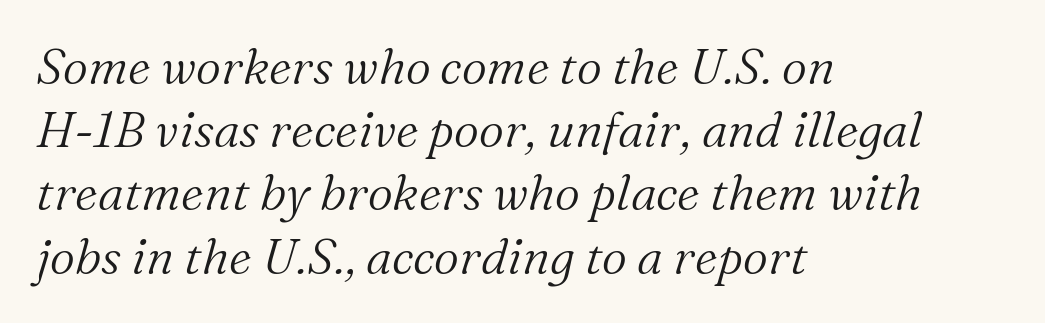
A typesetter would call this zero additional tracking. Italic? Definitely — the glyphs are oblique. The glyphs are unaccompanied by any horizontal stroke below them. The rag falls on the right side of this text block.
